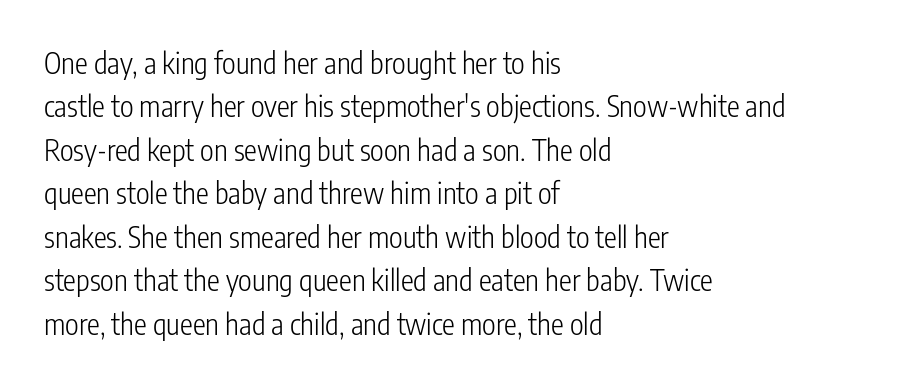
Here the designer chose a conventional face with non-uniform glyph widths. A typesetter would label this face a sans. This sample uses an upright cut, with every glyph sitting square on the baseline. Alignment: flush left. Any mark beneath the type? The region is blank.
